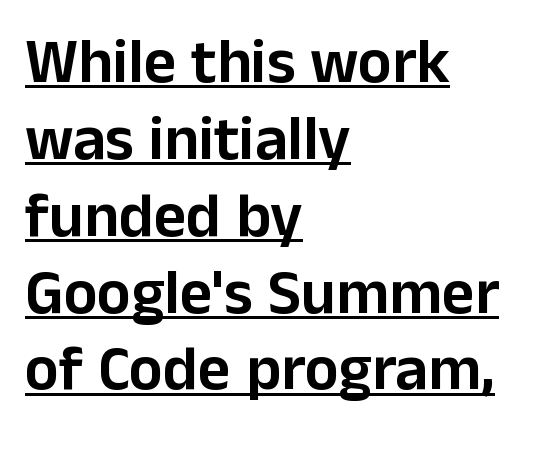
Q: Is the text italic (slanted)? A: No, it is upright.
Q: Is the typeface a serif or a sans-serif typeface? A: Sans-serif.
Q: Is the text underlined? A: Yes.
Q: How is the paragraph aligned? A: Left-aligned.
Q: Is the spacing between letters normal or unusually wide? A: Normal.
Q: Width (condensed, normal, or wide)? A: Normal.
Q: Stroke contrast? A: Low.
Q: x-height? A: Medium.
Q: Monospaced? A: No.
